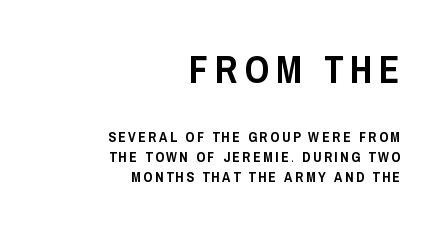
The image shows 38 px condensed sans-serif type, upright; set right-aligned, normal line spacing (1.42x), not underlined; the first (top) block is 2.71x larger; low stroke contrast and a large x-height.
